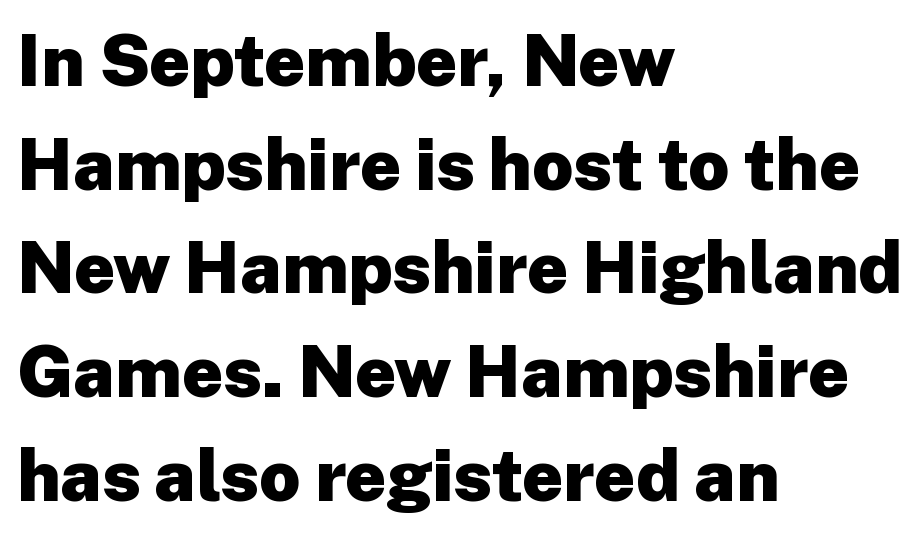
Q: Is the text bold? A: Yes.
Q: Is the text italic (slanted)? A: No, it is upright.
Q: Is the typeface a serif or a sans-serif typeface? A: Sans-serif.
Q: Is the text underlined? A: No.
Q: How is the paragraph aligned? A: Left-aligned.
Q: Is the spacing between letters normal or unusually wide? A: Normal.
Q: Is the spacing between lines tight, normal or loose? A: Normal.
Q: Width (condensed, normal, or wide)? A: Normal.
Q: Stroke contrast? A: Low.
Q: x-height? A: Medium.
Q: Monospaced? A: No.
